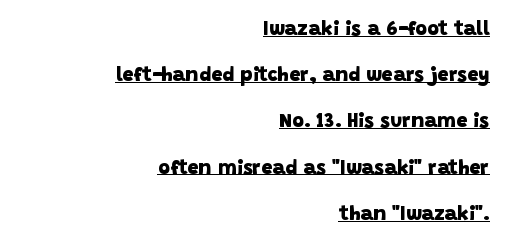
Q: Is the text bold? A: Yes.
Q: Is the text underlined? A: Yes.
Q: How is the paragraph aligned? A: Right-aligned.
Q: Is the spacing between letters normal or unusually wide? A: Normal.
Q: Is the spacing between lines tight, normal or loose? A: Loose.
